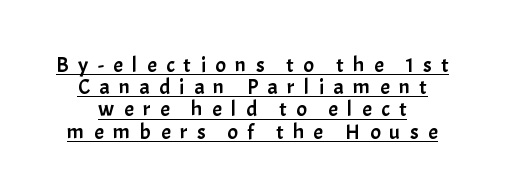
{"italic": "no", "underline": "yes", "line_spacing": "tight", "line_spacing_ratio": 1.01, "letter_spacing": "wide", "letter_spacing_em": 0.42, "glyph_px": 22}
